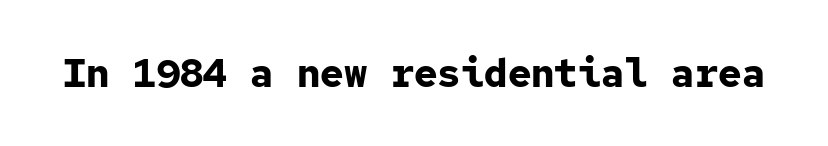
{"serif": "no", "italic": "no", "bold": "yes", "weight": "bold", "width": "normal", "stroke_contrast": "low", "x_height": "medium", "monospaced": "yes", "underline": "no", "letter_spacing": "normal", "letter_spacing_em": 0.0, "glyph_px": 39}
